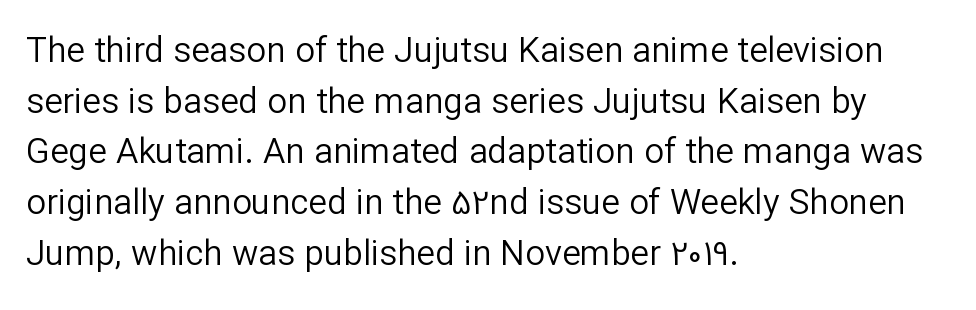
Q: Is the text bold? A: No.
Q: Is the text italic (slanted)? A: No, it is upright.
Q: Is the typeface a serif or a sans-serif typeface? A: Sans-serif.
Q: Is the text underlined? A: No.
Q: How is the paragraph aligned? A: Left-aligned.
Q: Is the spacing between letters normal or unusually wide? A: Normal.
Q: Is the spacing between lines tight, normal or loose? A: Normal.
Q: Width (condensed, normal, or wide)? A: Normal.
Q: Stroke contrast? A: Low.
Q: x-height? A: Medium.
Q: Monospaced? A: No.
